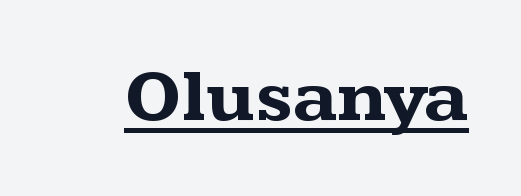
Q: Is the text bold? A: Yes.
Q: Is the text italic (slanted)? A: No, it is upright.
Q: Is the typeface a serif or a sans-serif typeface? A: Serif.
Q: Is the text underlined? A: Yes.
Q: Is the spacing between letters normal or unusually wide? A: Normal.
Q: Width (condensed, normal, or wide)? A: Wide.
Q: Stroke contrast? A: Medium.
Q: x-height? A: Medium.
Q: Monospaced? A: No.
